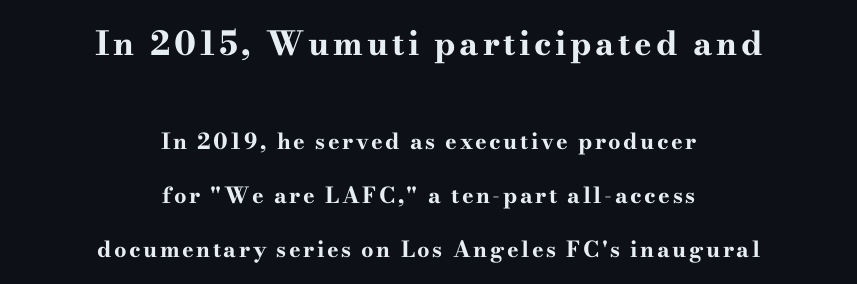
{"serif": "yes", "italic": "no", "bold": "yes", "weight": "bold", "width": "wide", "stroke_contrast": "high", "x_height": "small", "monospaced": "no", "underline": "no", "align": "center", "line_spacing": "loose", "line_spacing_ratio": 2.45, "larger_block": "first", "size_ratio": 1.5, "glyph_px": 33}
